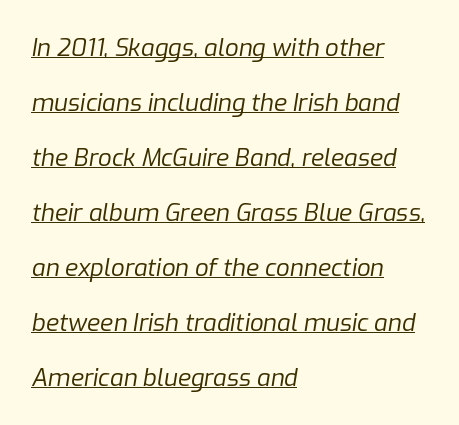
It's the slanting kind of type. The typesetter has applied underlining to the passage shown. Rows of type keep a wide berth in the vertical direction. These lines stack with their left ends in a neat column. The letterforms sit shoulder to shoulder at normal distance. Is this a heavy cut? Hardly; it is regular or lighter.
